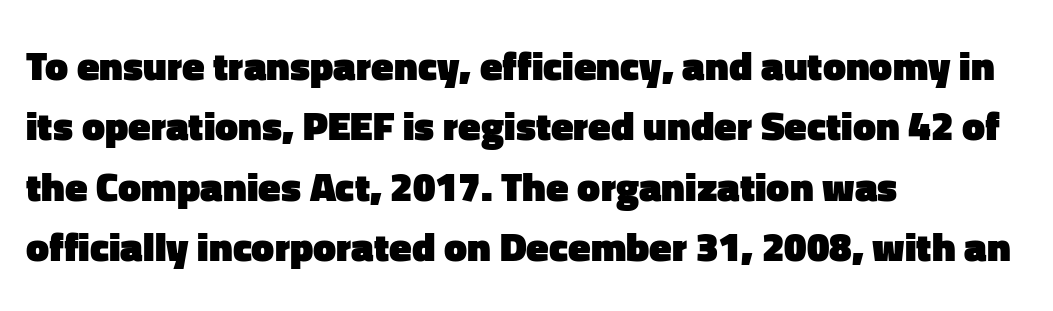
{"serif": "no", "italic": "no", "bold": "yes", "weight": "heavy", "width": "normal", "stroke_contrast": "low", "x_height": "medium", "monospaced": "no", "underline": "no", "align": "left", "line_spacing": "normal", "line_spacing_ratio": 1.47, "letter_spacing": "normal", "letter_spacing_em": 0.0, "glyph_px": 41}
